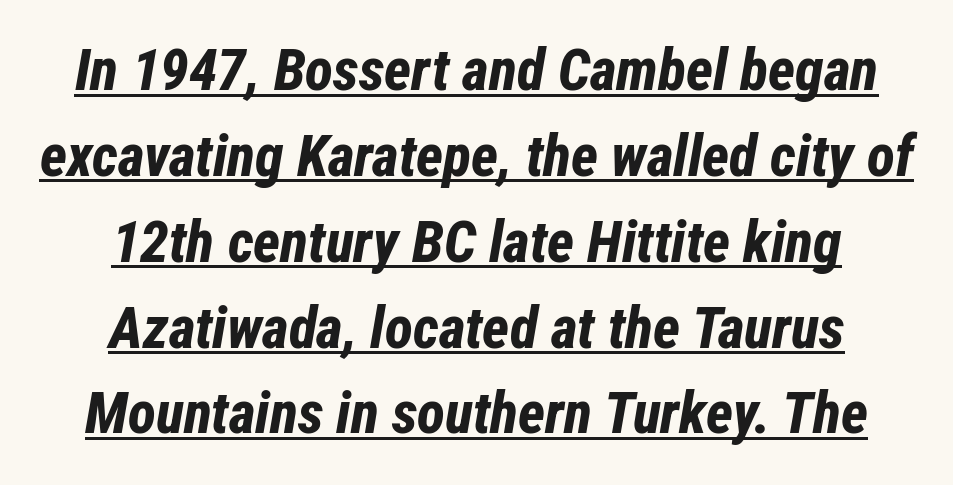
{"italic": "yes", "lean": "right", "slant_degrees": 12, "bold": "yes", "weight": "bold", "width": "condensed", "stroke_contrast": "low", "x_height": "medium", "monospaced": "no", "underline": "yes", "align": "center", "line_spacing": "normal", "line_spacing_ratio": 1.48, "letter_spacing": "normal", "letter_spacing_em": 0.0, "glyph_px": 58}
